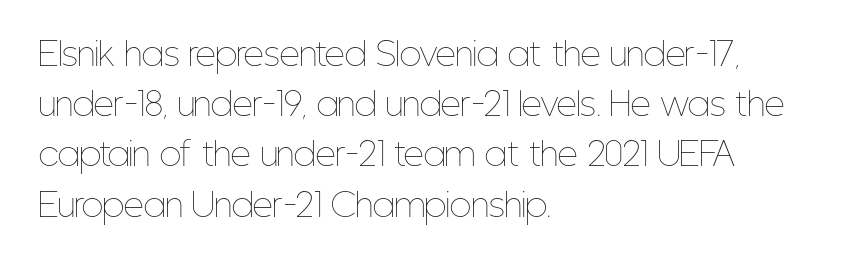
Q: Is the text bold? A: No.
Q: Is the text italic (slanted)? A: No, it is upright.
Q: Is the text underlined? A: No.
Q: How is the paragraph aligned? A: Left-aligned.
Q: Is the spacing between letters normal or unusually wide? A: Normal.
Q: Is the spacing between lines tight, normal or loose? A: Normal.
Q: Width (condensed, normal, or wide)? A: Condensed.
Q: Stroke contrast? A: Low.
Q: x-height? A: Medium.
Q: Monospaced? A: No.
